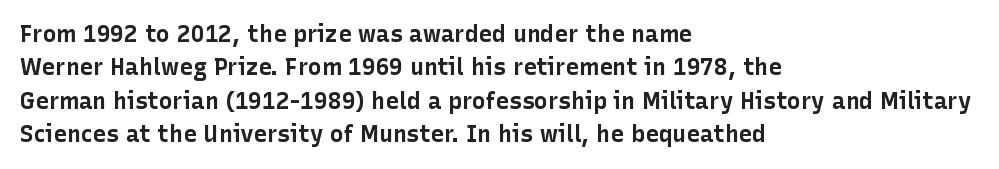
Every letter is thick-stroked: bold, no question. The space directly below the letters is spotless. How would I describe the line gaps? Plain and ordinary. A classic flush-left, rag-right setting is used for this passage. The specimen reads as upright at a glance.
